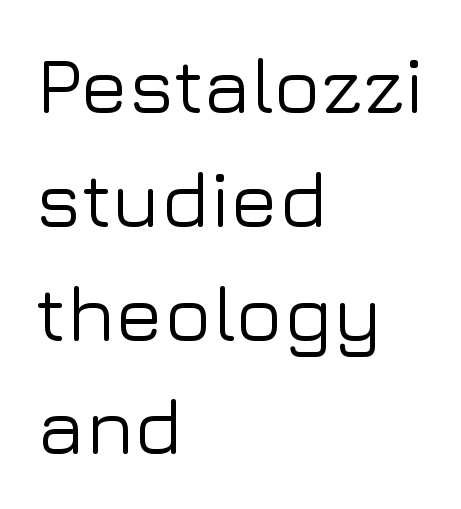
Q: Is the text italic (slanted)? A: No, it is upright.
Q: Is the typeface a serif or a sans-serif typeface? A: Sans-serif.
Q: Is the text underlined? A: No.
Q: How is the paragraph aligned? A: Left-aligned.
Q: Is the spacing between letters normal or unusually wide? A: Normal.
Q: Is the spacing between lines tight, normal or loose? A: Normal.
Q: Width (condensed, normal, or wide)? A: Normal.
Q: Stroke contrast? A: Low.
Q: x-height? A: Medium.
Q: Monospaced? A: No.
